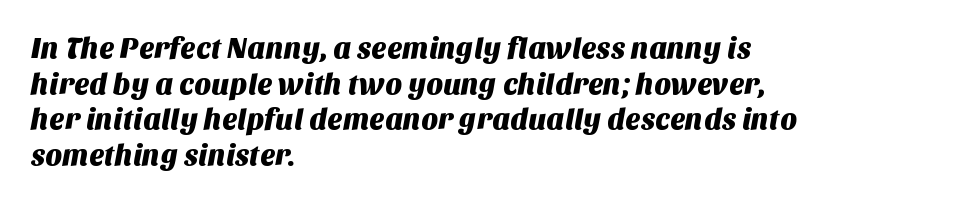
The rendering shows plain stroke endings on the letterforms — a sans-serif design. No extra tracking has been applied to these lines. Each letter keeps its own natural width here, so spacing adapts to shape. If you drew a ruler down the left edge, every line would touch it.
